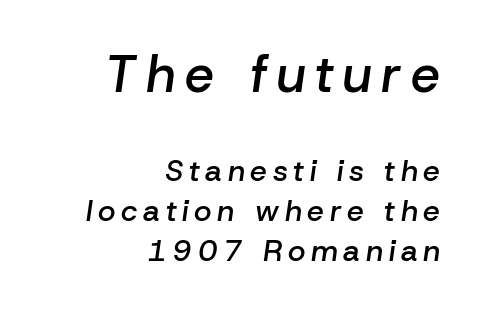
Beneath every word, the page is bare. Is there much room between lines? A standard amount, neither cramped nor airy. Horizontally, the lines are justified to the trailing edge only. What weight is shown? A semibold, between regular and bold. Caption: upper text group enlarged, lower text group reduced. The rendering uses natural spacing where letterforms have individual widths.
